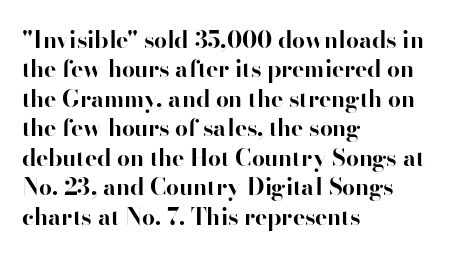
In terms of posture, this sample is upright. Whoever set this chose a conventional vertical rhythm. The space directly below the letters is spotless. A typesetter would call this zero additional tracking.
